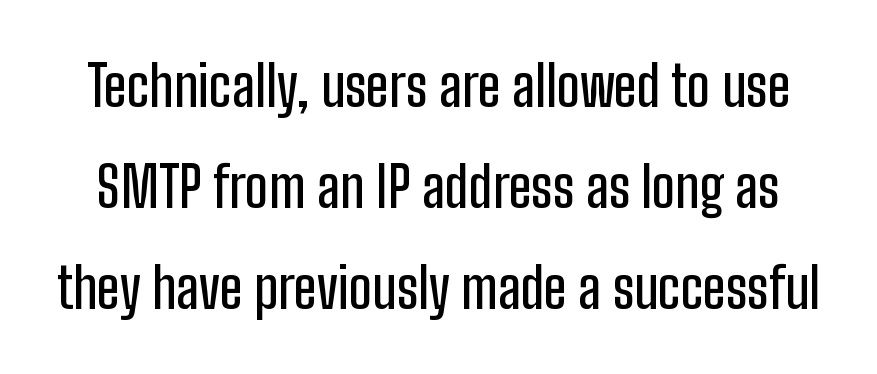
{"serif": "no", "italic": "no", "width": "condensed", "stroke_contrast": "low", "x_height": "medium", "monospaced": "no", "underline": "no", "line_spacing_ratio": 1.84, "letter_spacing": "normal", "letter_spacing_em": 0.0, "glyph_px": 55}
